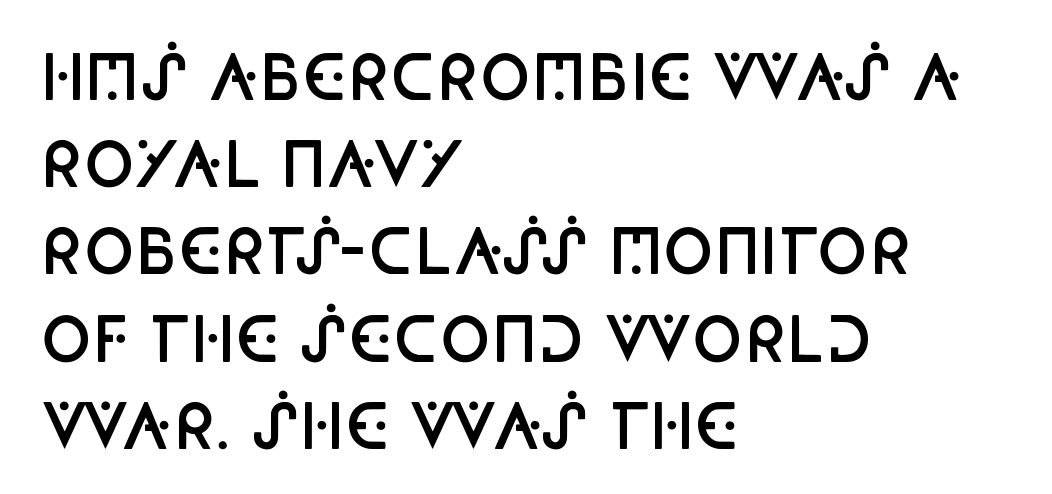
{"serif": "no", "italic": "no", "bold": "semi", "weight": "semibold", "width": "condensed", "stroke_contrast": "low", "x_height": "large", "monospaced": "no", "underline": "no", "align": "left", "line_spacing": "normal", "line_spacing_ratio": 1.43, "letter_spacing": "normal", "letter_spacing_em": 0.0, "glyph_px": 61}
